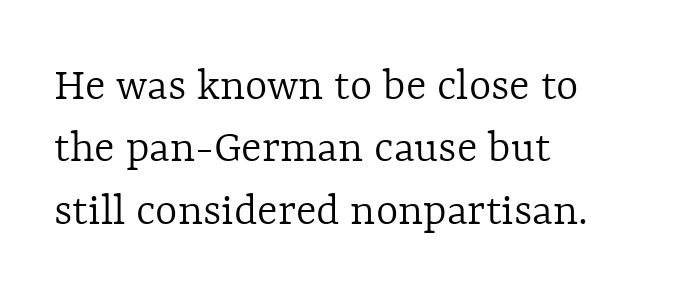
The image shows 48 px light type, upright; set left-aligned, normal line spacing (1.3x), normal letter spacing, not underlined; a medium x-height.
